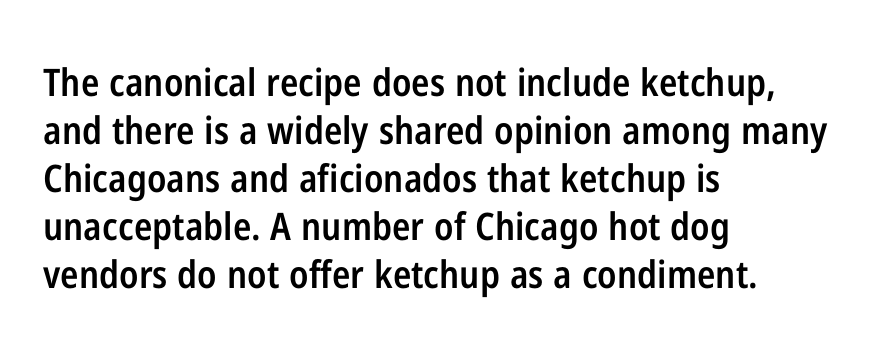
Q: Is the text bold? A: Semi-bold.
Q: Is the text italic (slanted)? A: No, it is upright.
Q: Is the typeface a serif or a sans-serif typeface? A: Sans-serif.
Q: Is the text underlined? A: No.
Q: How is the paragraph aligned? A: Left-aligned.
Q: Is the spacing between letters normal or unusually wide? A: Normal.
Q: Is the spacing between lines tight, normal or loose? A: Normal.
Q: Width (condensed, normal, or wide)? A: Condensed.
Q: Stroke contrast? A: Low.
Q: x-height? A: Medium.
Q: Monospaced? A: No.
